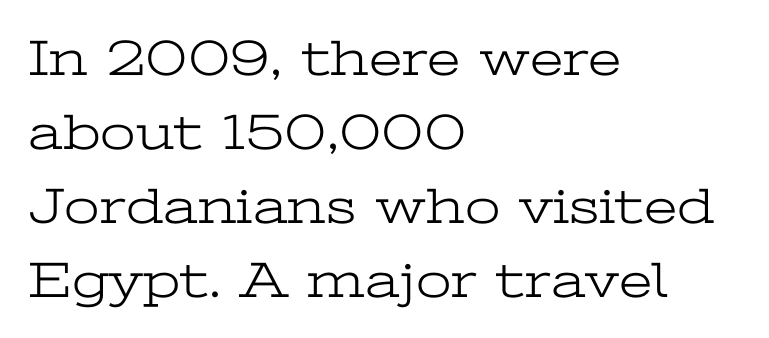
Students, note that the glyphs here touch the page at normal intervals. Is there any slant? The stems are plumb. Horizontally, the lines are justified to the leading edge only. The words here are not underlined. The rendering uses a moderate line-height, typical for paragraphs. Summary of weight: not heavy and not bold.
